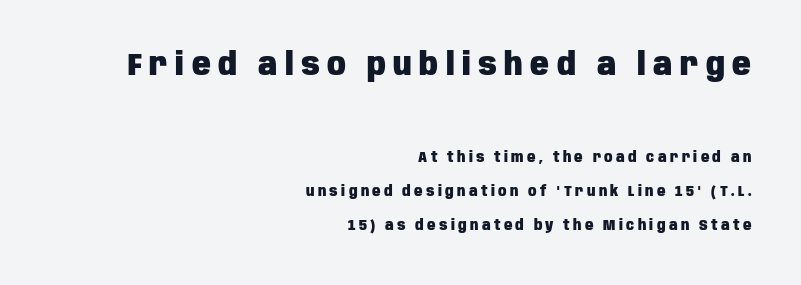
Look at the glyph heights: the upper group is clearly the bigger setting. Spacing verdict: proportional, widths tailored to each character. Nope, not italic — everything's standing straight. Horizontally, the lines are justified to the trailing edge only.
